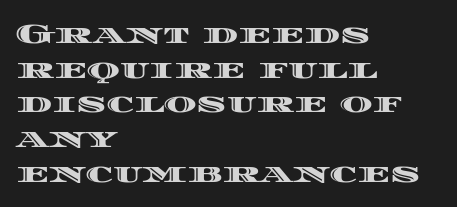
The gaps between neighbouring characters are ordinary and unremarkable. The face used here is proportionally spaced, like ordinary book or web type. Ascenders rise straight up at ninety degrees. Anything drawn beneath the words? Only blank space. Layout note: lines flush left.
